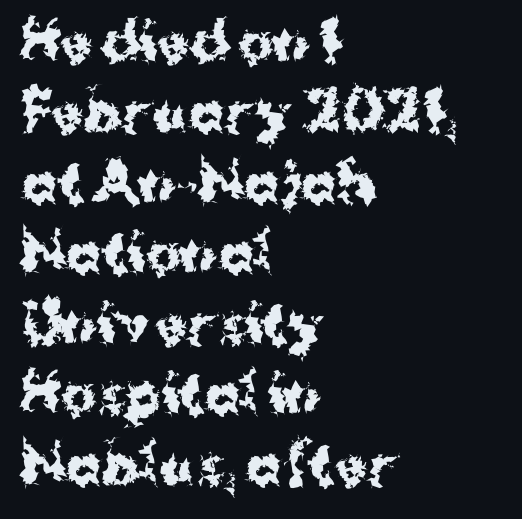
{"serif": "no", "italic": "no", "bold": "yes", "weight": "bold", "width": "normal", "stroke_contrast": "medium", "x_height": "medium", "monospaced": "no", "underline": "no", "align": "left", "line_spacing": "normal", "line_spacing_ratio": 1.33, "letter_spacing": "normal", "letter_spacing_em": 0.0, "glyph_px": 53}
